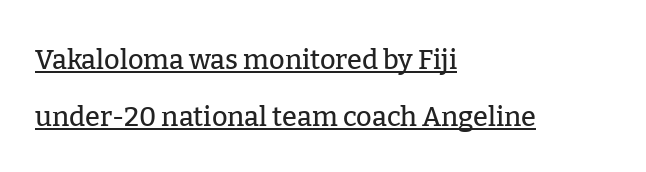
{"italic": "no", "underline": "yes", "align": "left", "line_spacing": "loose", "line_spacing_ratio": 2.11, "letter_spacing": "normal", "letter_spacing_em": 0.0, "glyph_px": 27}
